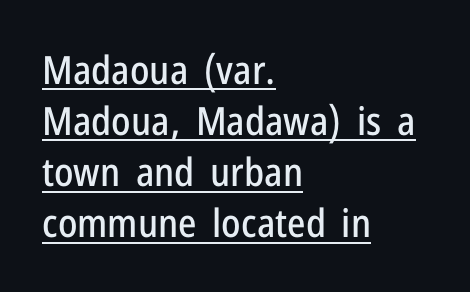
These lines are set flush left with a ragged right edge. The glyphs in this specimen are sans serif. Descenders here cross a horizontal rule under the line. This sample has the flowing, uneven cadence of proportional lettering. This sample keeps an unexceptional amount of space between lines. Style check: upright.
